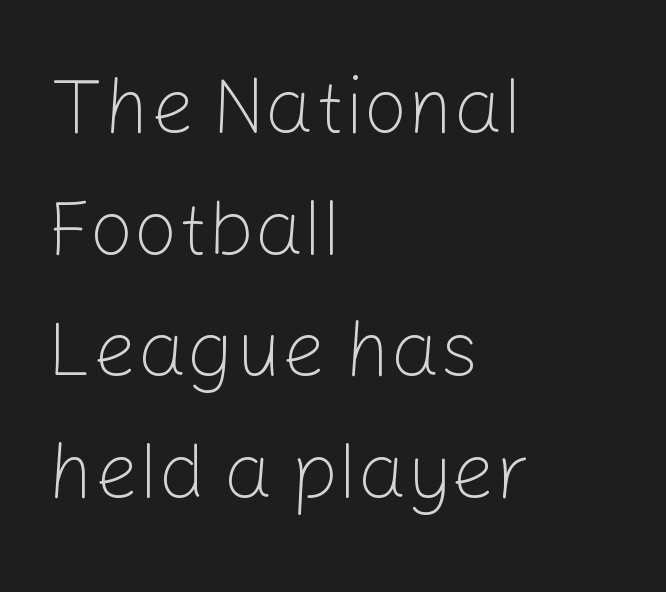
Think standard paragraph weight, or any step lighter than that. Lines of text with bare space underneath. Each letter keeps its own natural width here, so spacing adapts to shape. The passage shown is typeset with a sans-serif family. Normally led — the rows are evenly, conventionally spaced. A student would call this left alignment; a typographer would say flush left, rag right.
